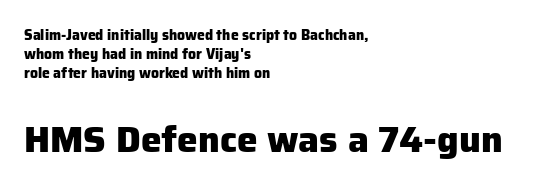
Visually, the bottom section dominates because its glyphs are scaled up. In CSS terms this would be text-align: left. Anything drawn beneath the words? Only blank space. The face used here is rendered with its standard letterfit.
